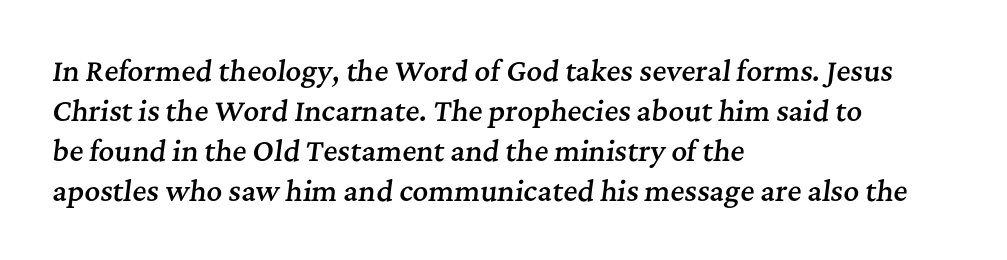
The image shows 27 px text type, italic (leaning right); set left-aligned, normal line spacing (1.48x), normal letter spacing, not underlined.
